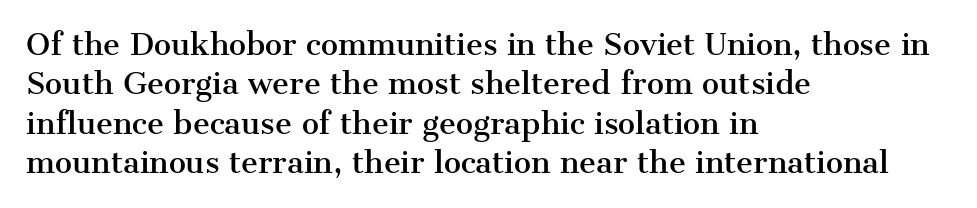
Q: Is the text italic (slanted)? A: No, it is upright.
Q: Is the typeface a serif or a sans-serif typeface? A: Serif.
Q: Is the text underlined? A: No.
Q: How is the paragraph aligned? A: Left-aligned.
Q: Is the spacing between letters normal or unusually wide? A: Normal.
Q: Is the spacing between lines tight, normal or loose? A: Normal.
Q: Width (condensed, normal, or wide)? A: Normal.
Q: Stroke contrast? A: Medium.
Q: x-height? A: Medium.
Q: Monospaced? A: No.
